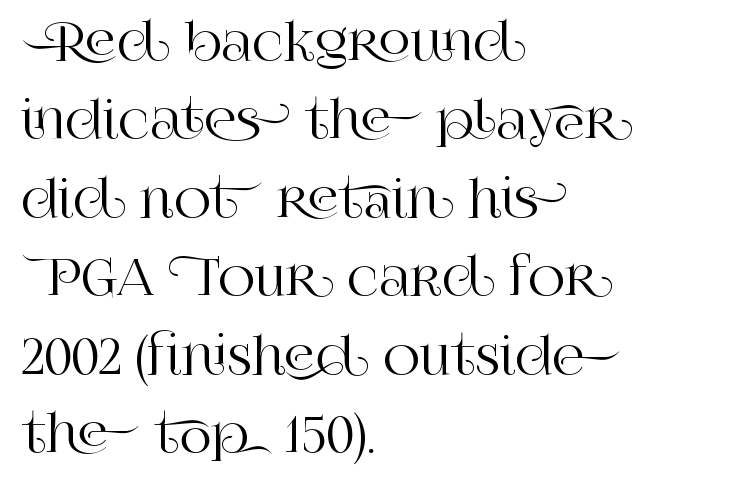
The image shows 50 px serif type, upright; set left-aligned, normal line spacing (1.57x), normal letter spacing, not underlined; high stroke contrast and a large x-height.
